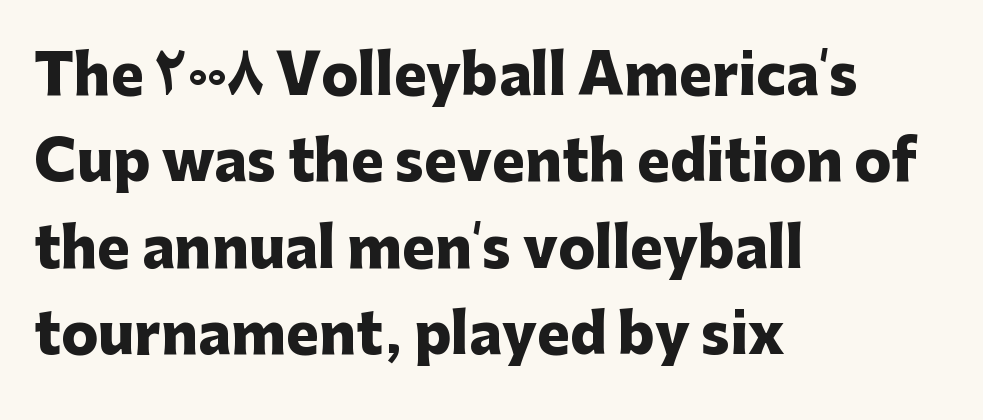
{"serif": "no", "italic": "no", "bold": "yes", "weight": "heavy", "width": "normal", "stroke_contrast": "low", "x_height": "medium", "monospaced": "no", "underline": "no", "align": "left", "line_spacing": "normal", "line_spacing_ratio": 1.57, "letter_spacing": "normal", "letter_spacing_em": 0.0, "glyph_px": 55}
